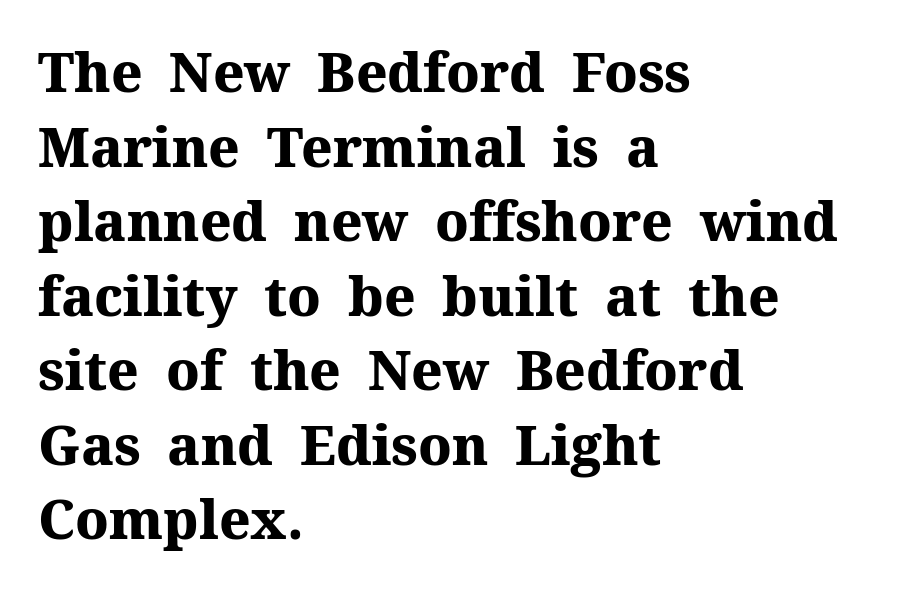
Notice how thick the strokes are: this is what a full bold looks like. The specimen omits any rule beneath the text block's lines. Students, observe: this is what conventionally led text looks like. Notice how the passage keeps a crisp vertical edge on the left only.
